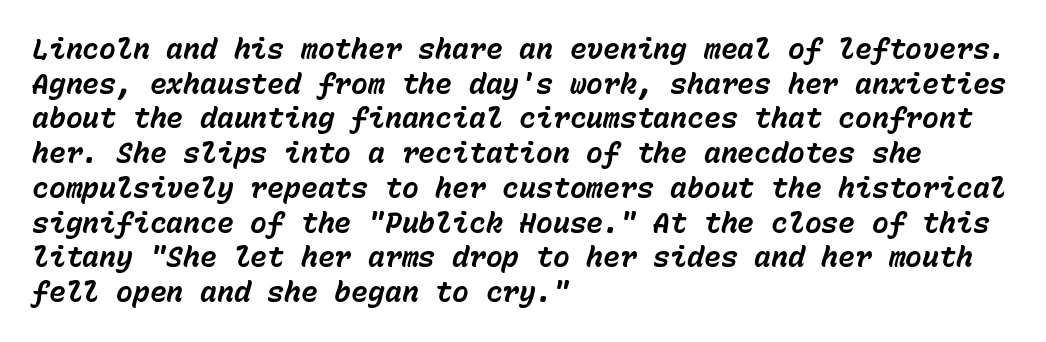
Stroke thickness is high; the sample reads as a true bold. The horizontal fit of the characters is conventional and even. Yep, that's italic — everything's leaning. The string is rendered with underlining switched off. A typesetter would call this monospace, since all characters share one set width. Line starts are locked; line ends wander.
